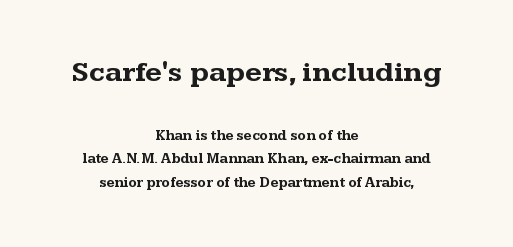
Q: Is the text bold? A: Yes.
Q: Is the text italic (slanted)? A: No, it is upright.
Q: Is the typeface a serif or a sans-serif typeface? A: Serif.
Q: Is the text underlined? A: No.
Q: How is the paragraph aligned? A: Centered.
Q: Is the spacing between letters normal or unusually wide? A: Normal.
Q: Is the spacing between lines tight, normal or loose? A: Normal.
Q: Which block of text is set in a larger size, the first (top) or the second (bottom)? A: The first (top) one.
Q: Width (condensed, normal, or wide)? A: Wide.
Q: Stroke contrast? A: Medium.
Q: x-height? A: Medium.
Q: Monospaced? A: No.
